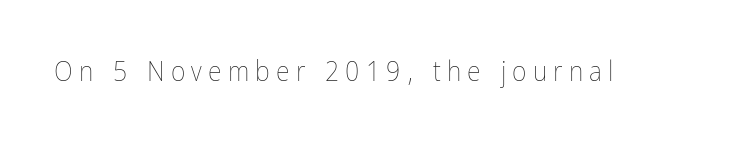
The image shows 28 px thin, condensed type, upright; set unusually wide letter spacing (+0.22 em), not underlined; low stroke contrast and a medium x-height.
